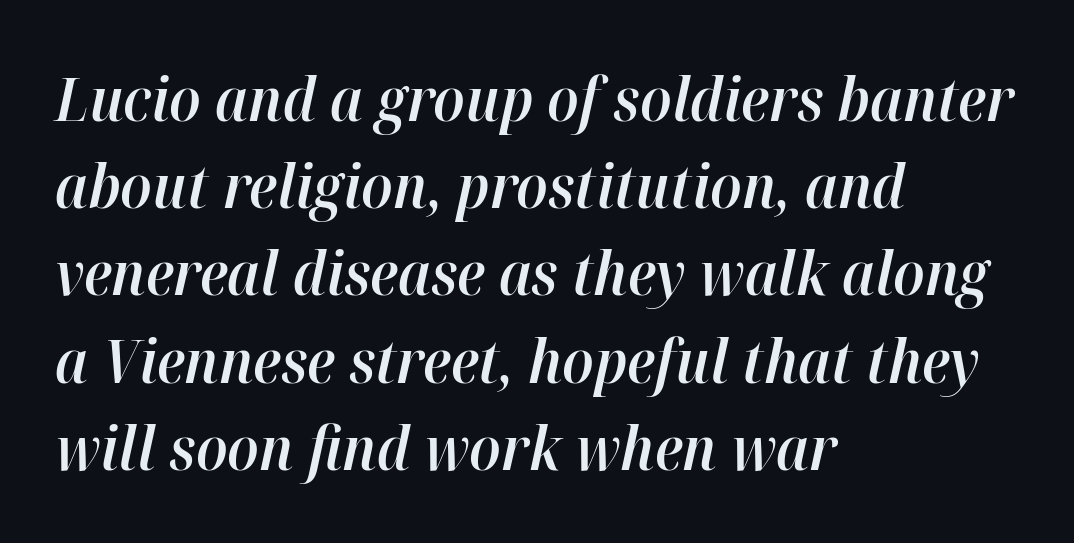
{"italic": "yes", "lean": "right", "slant_degrees": 12, "bold": "semi", "weight": "semibold", "width": "normal", "stroke_contrast": "high", "x_height": "medium", "monospaced": "no", "underline": "no", "align": "left", "line_spacing": "normal", "line_spacing_ratio": 1.43, "letter_spacing": "normal", "letter_spacing_em": 0.0, "glyph_px": 61}
